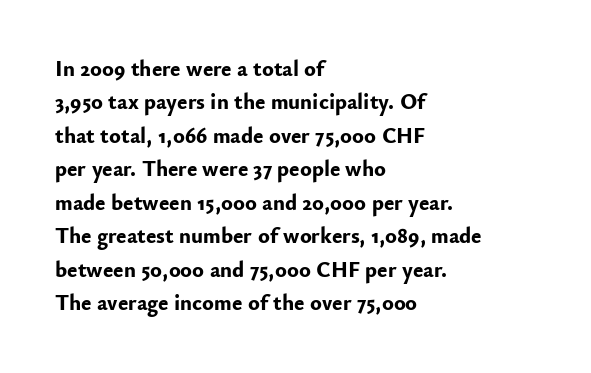
The strip under each line holds only bare page. Between one letter and the next there's only the usual sliver of space. Is there any slant? The stems are plumb. Plenty of ink on the page — the face is bold. Leading matches the norm, producing a regular column.
